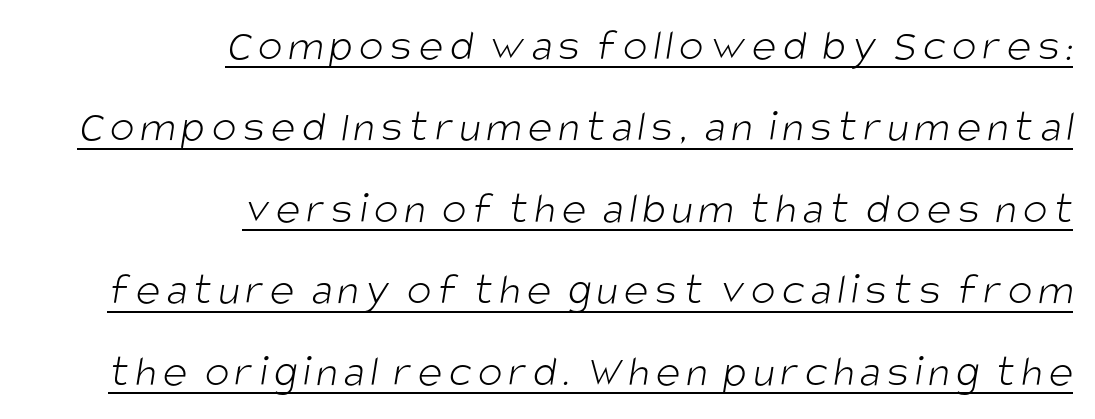
Q: Is the text bold? A: No.
Q: Is the typeface a serif or a sans-serif typeface? A: Sans-serif.
Q: Is the text underlined? A: Yes.
Q: How is the paragraph aligned? A: Right-aligned.
Q: Width (condensed, normal, or wide)? A: Condensed.
Q: Stroke contrast? A: Low.
Q: x-height? A: Large.
Q: Monospaced? A: No.
